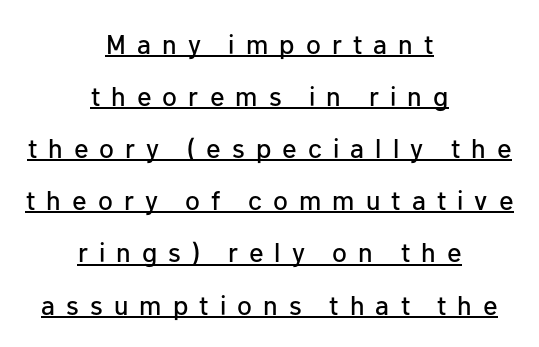
Q: Is the text italic (slanted)? A: No, it is upright.
Q: Is the text underlined? A: Yes.
Q: How is the paragraph aligned? A: Centered.
Q: Is the spacing between letters normal or unusually wide? A: Unusually wide.
Q: Is the spacing between lines tight, normal or loose? A: Loose.
